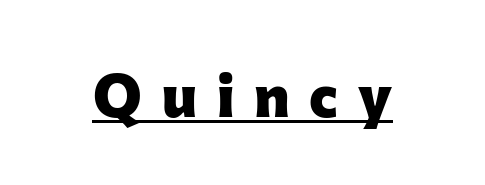
The image shows 60 px heavy sans-serif type, upright; set unusually wide letter spacing (+0.33 em), underlined; low stroke contrast and a medium x-height.
